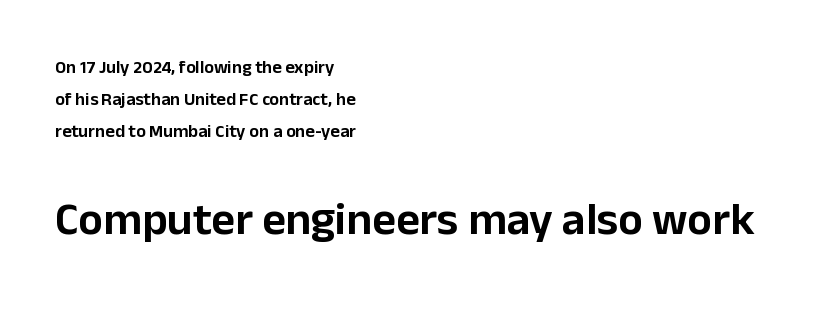
Q: Is the text italic (slanted)? A: No, it is upright.
Q: Is the typeface a serif or a sans-serif typeface? A: Sans-serif.
Q: Is the text underlined? A: No.
Q: How is the paragraph aligned? A: Left-aligned.
Q: Is the spacing between letters normal or unusually wide? A: Normal.
Q: Which block of text is set in a larger size, the first (top) or the second (bottom)? A: The second (bottom) one.
Q: Width (condensed, normal, or wide)? A: Normal.
Q: Stroke contrast? A: Low.
Q: x-height? A: Medium.
Q: Monospaced? A: No.
